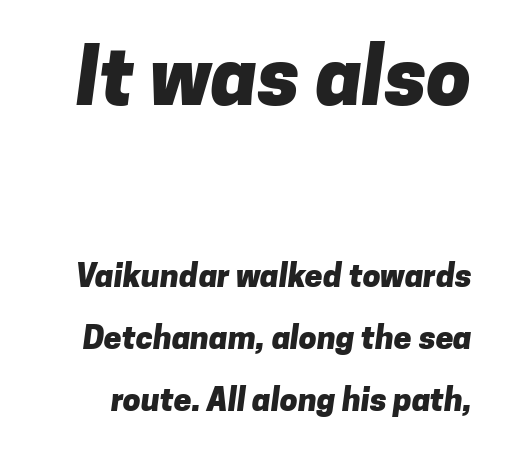
The image shows 80 px heavy sans-serif type; set loose line spacing (1.93x), normal letter spacing, not underlined; the first (top) block is 2.5x larger; low stroke contrast and a medium x-height.
